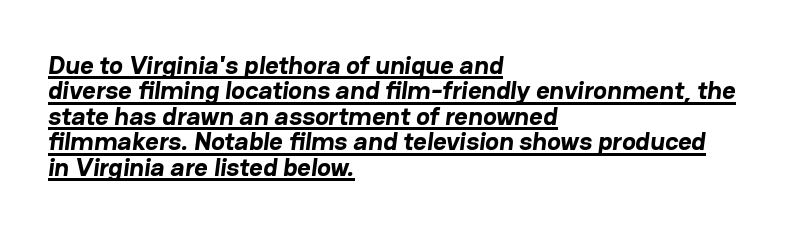
{"bold": "yes", "underline": "yes", "align": "left", "line_spacing": "tight", "line_spacing_ratio": 0.98, "letter_spacing": "normal", "letter_spacing_em": 0.0, "glyph_px": 26}
